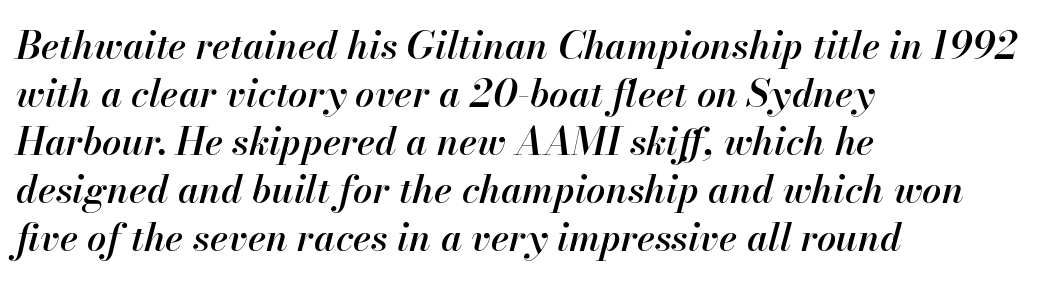
The image shows 38 px semibold type, italic (leaning right); set left-aligned, normal line spacing (1.26x), normal letter spacing, not underlined; high stroke contrast and a small x-height.
